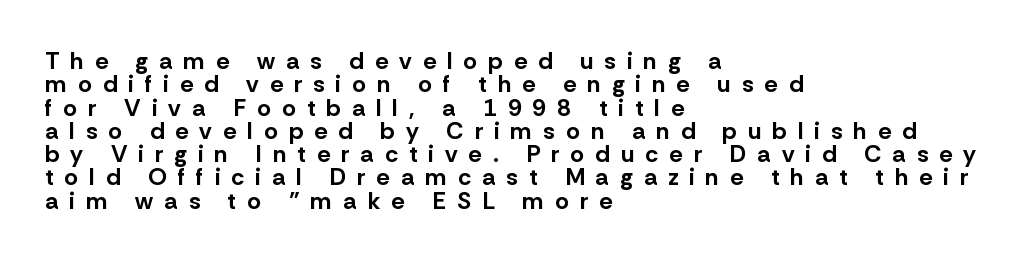
{"italic": "no", "bold": "yes", "underline": "no", "align": "left", "line_spacing": "tight", "line_spacing_ratio": 0.97, "letter_spacing": "wide", "letter_spacing_em": 0.46, "glyph_px": 24}
